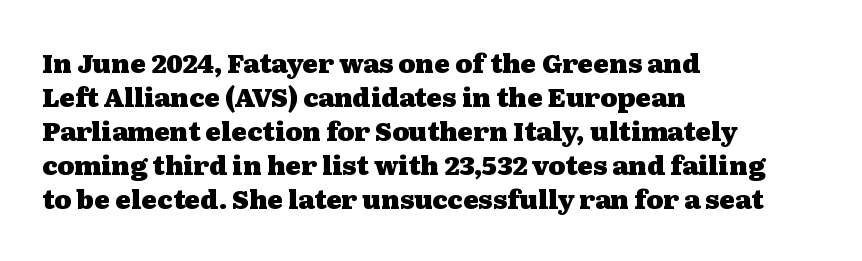
{"italic": "no", "bold": "yes", "underline": "no", "align": "left", "line_spacing": "normal", "line_spacing_ratio": 1.31, "letter_spacing": "normal", "letter_spacing_em": 0.0, "glyph_px": 26}
